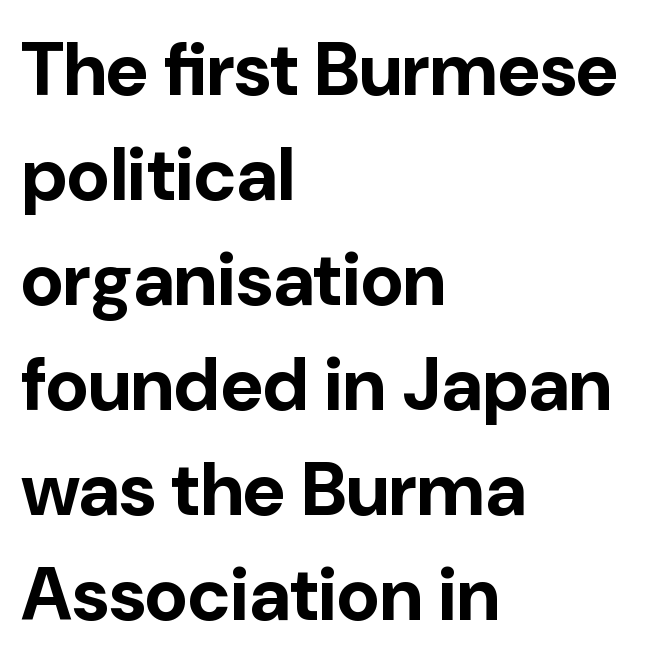
The image shows 74 px bold sans-serif type, upright; set left-aligned, normal line spacing (1.42x), normal letter spacing, not underlined; low stroke contrast and a medium x-height.
